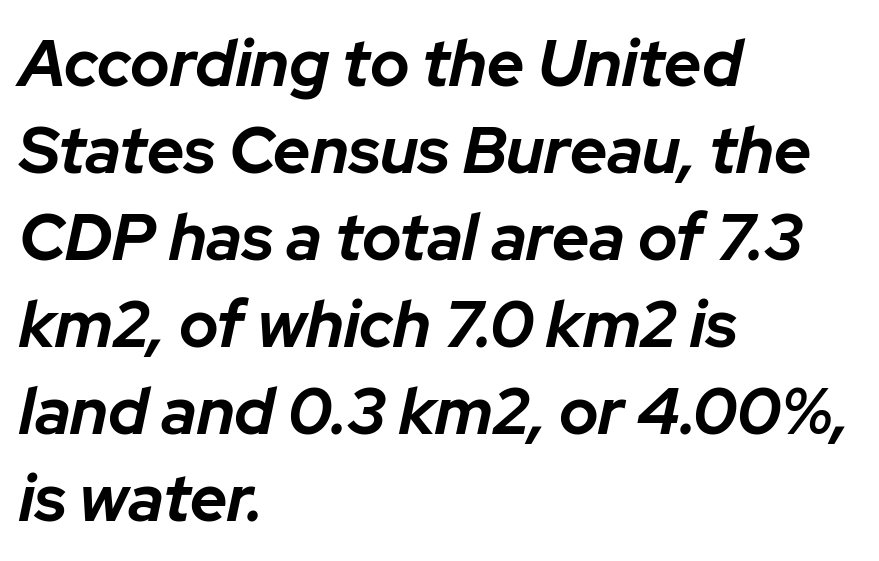
Observe the ordinary spacing: letters are neighbours, not strangers. Leading matches the norm, producing a regular column. Any mark beneath the type? The region is blank. The face used here is proportionally spaced, like ordinary book or web type. Teacher's note: observe the even left margin — that is flush-left alignment. The letters are slanted; this is an italic face.
